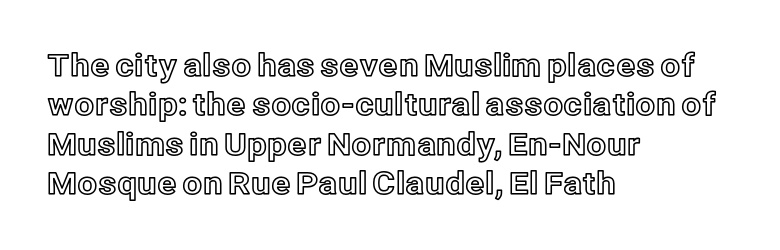
The image shows 31 px text type, upright; set left-aligned, normal line spacing (1.27x), normal letter spacing, not underlined; a medium x-height.
